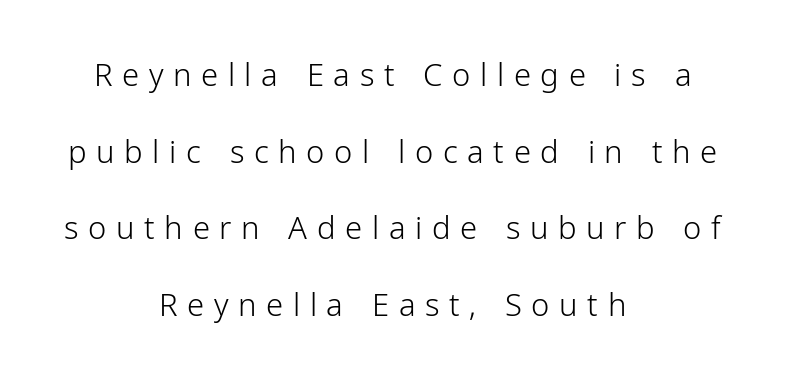
Q: Is the text bold? A: No.
Q: Is the text italic (slanted)? A: No, it is upright.
Q: Is the typeface a serif or a sans-serif typeface? A: Sans-serif.
Q: Is the text underlined? A: No.
Q: How is the paragraph aligned? A: Centered.
Q: Is the spacing between letters normal or unusually wide? A: Unusually wide.
Q: Is the spacing between lines tight, normal or loose? A: Loose.
Q: Width (condensed, normal, or wide)? A: Condensed.
Q: Stroke contrast? A: Low.
Q: x-height? A: Medium.
Q: Monospaced? A: No.
